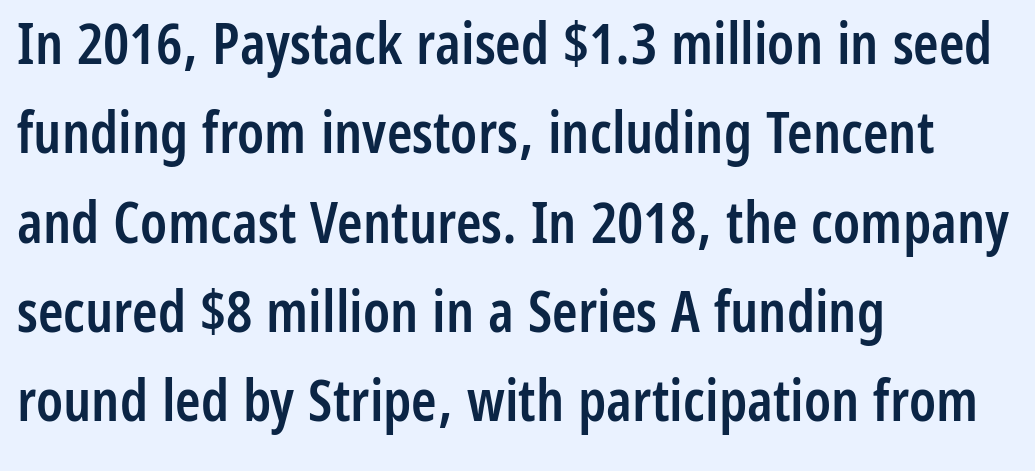
{"serif": "no", "italic": "no", "bold": "semi", "weight": "semibold", "width": "condensed", "stroke_contrast": "low", "x_height": "medium", "monospaced": "no", "underline": "no", "align": "left", "line_spacing": "normal", "line_spacing_ratio": 1.54, "letter_spacing": "normal", "letter_spacing_em": 0.0, "glyph_px": 58}
